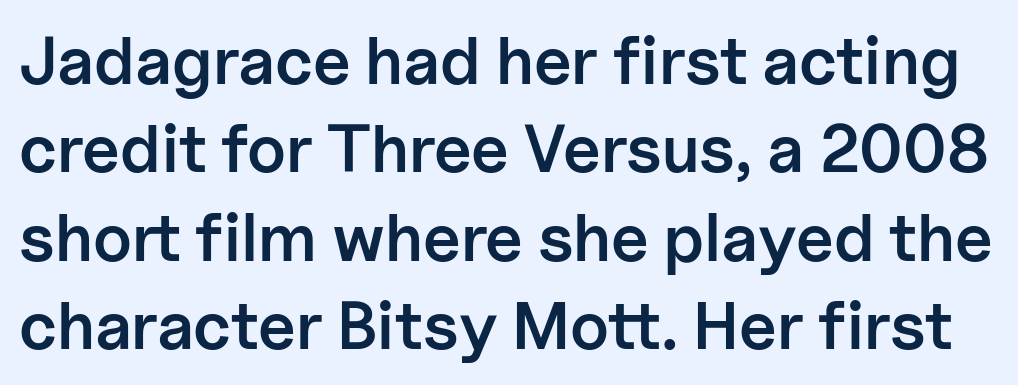
{"serif": "no", "italic": "no", "bold": "semi", "weight": "semibold", "width": "normal", "stroke_contrast": "low", "x_height": "medium", "monospaced": "no", "underline": "no", "line_spacing": "normal", "line_spacing_ratio": 1.32, "letter_spacing": "normal", "letter_spacing_em": 0.0, "glyph_px": 67}
